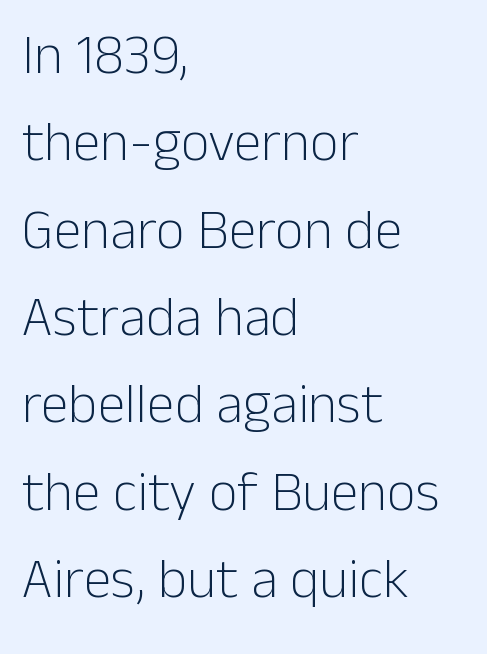
Q: Is the text bold? A: No.
Q: Is the text italic (slanted)? A: No, it is upright.
Q: Is the typeface a serif or a sans-serif typeface? A: Sans-serif.
Q: Is the text underlined? A: No.
Q: How is the paragraph aligned? A: Left-aligned.
Q: Is the spacing between letters normal or unusually wide? A: Normal.
Q: Is the spacing between lines tight, normal or loose? A: Normal.
Q: Width (condensed, normal, or wide)? A: Normal.
Q: Stroke contrast? A: Low.
Q: x-height? A: Medium.
Q: Monospaced? A: No.
